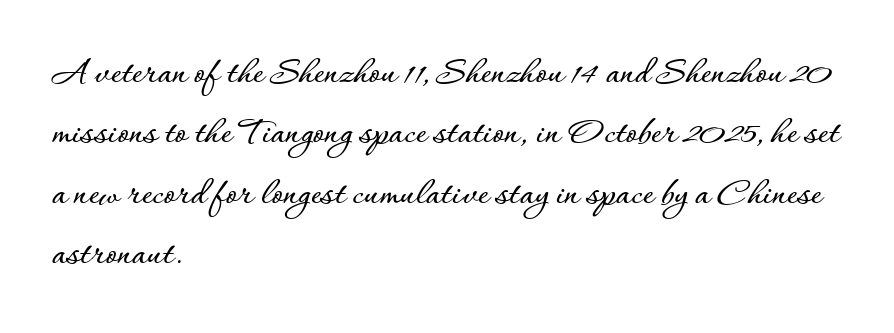
Q: Is the text italic (slanted)? A: Yes.
Q: Is the text underlined? A: No.
Q: How is the paragraph aligned? A: Left-aligned.
Q: Is the spacing between letters normal or unusually wide? A: Normal.
Q: Is the spacing between lines tight, normal or loose? A: Normal.
Q: Width (condensed, normal, or wide)? A: Normal.
Q: Stroke contrast? A: Low.
Q: x-height? A: Small.
Q: Monospaced? A: No.
